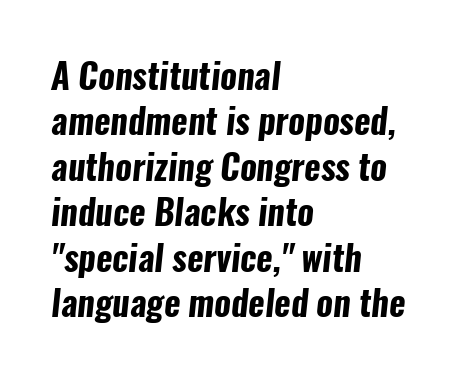
The image shows 35 px bold, condensed sans-serif type; set left-aligned, normal line spacing (1.3x), normal letter spacing, not underlined; low stroke contrast and a medium x-height.
